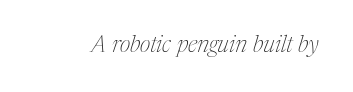
Observe the lean: these are italic letterforms. Plain, unruled lines of type. Compared with a typical body face, this is equally light or lighter still. Letter spacing: default.
